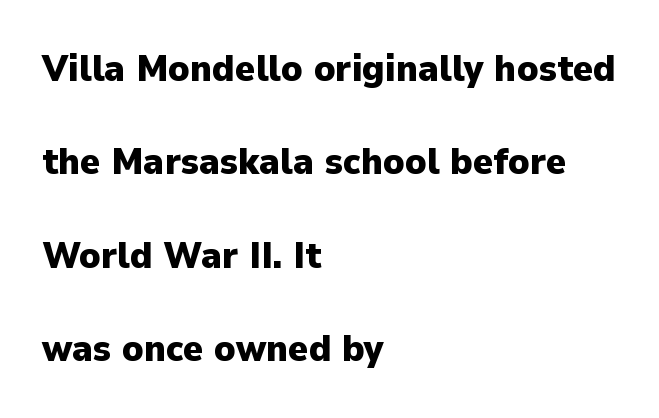
The image shows 38 px heavy sans-serif type, upright; set left-aligned, loose line spacing (2.46x), normal letter spacing, not underlined; low stroke contrast and a medium x-height.
